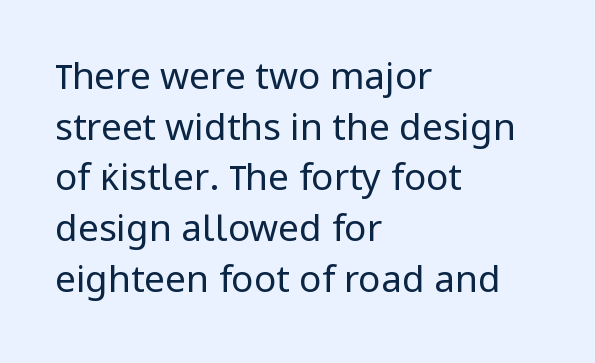
Q: Is the text bold? A: No.
Q: Is the text italic (slanted)? A: No, it is upright.
Q: Is the typeface a serif or a sans-serif typeface? A: Sans-serif.
Q: Is the text underlined? A: No.
Q: How is the paragraph aligned? A: Left-aligned.
Q: Is the spacing between letters normal or unusually wide? A: Normal.
Q: Is the spacing between lines tight, normal or loose? A: Normal.
Q: Width (condensed, normal, or wide)? A: Normal.
Q: Stroke contrast? A: Low.
Q: x-height? A: Medium.
Q: Monospaced? A: No.
